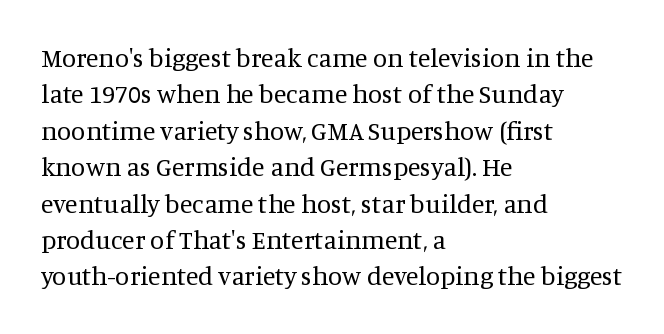
The image shows 26 px text type, upright; set left-aligned, normal line spacing (1.4x), normal letter spacing, not underlined.
